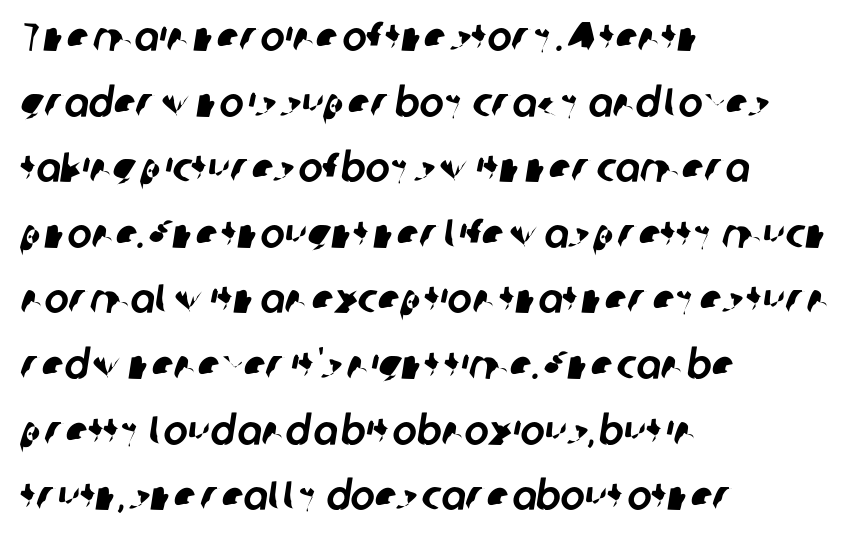
{"serif": "no", "width": "normal", "stroke_contrast": "low", "x_height": "medium", "monospaced": "no", "underline": "no", "align": "left", "line_spacing": "normal", "line_spacing_ratio": 1.6, "letter_spacing": "normal", "letter_spacing_em": 0.0, "glyph_px": 41}
